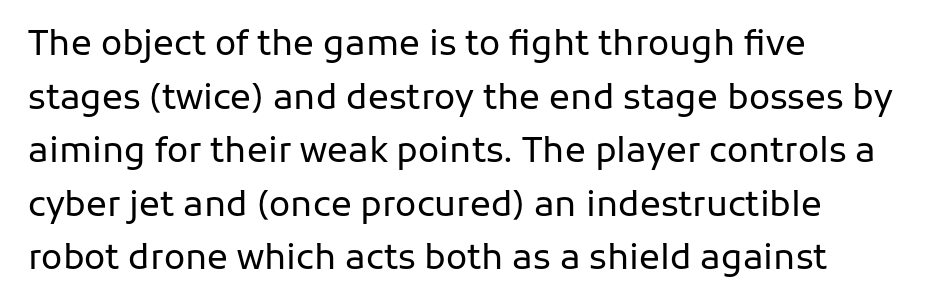
The image shows 35 px regular-weight sans-serif type, upright; set left-aligned, normal line spacing (1.53x), normal letter spacing, not underlined; low stroke contrast and a medium x-height.
